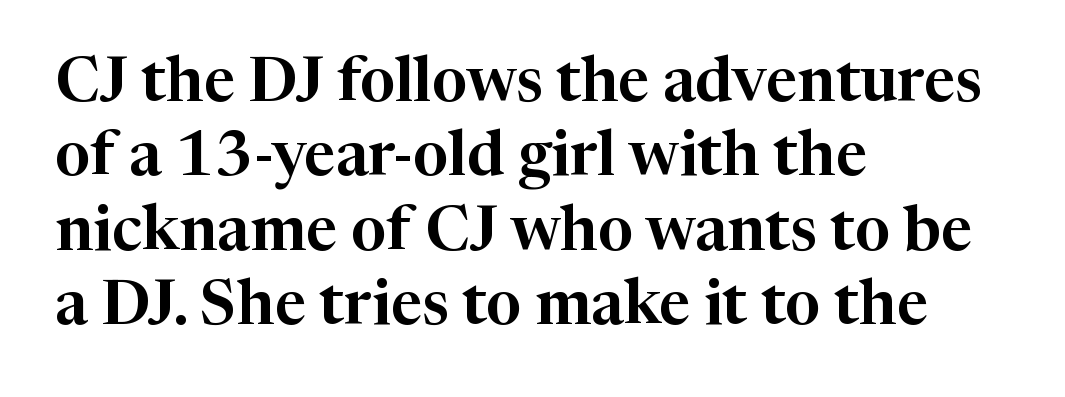
The image shows 62 px serif type, upright; set left-aligned, line spacing 1.2x, normal letter spacing, not underlined; high stroke contrast and a medium x-height.
